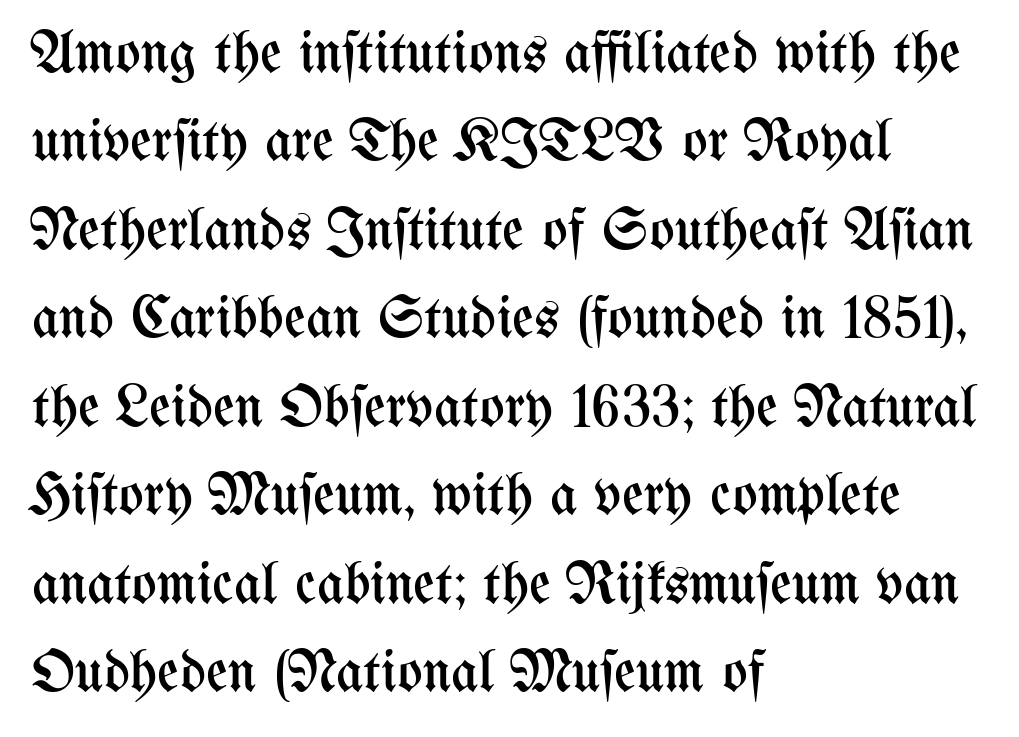
{"italic": "no", "bold": "no", "weight": "regular", "width": "condensed", "stroke_contrast": "medium", "x_height": "medium", "monospaced": "no", "underline": "no", "align": "left", "line_spacing": "normal", "line_spacing_ratio": 1.5, "letter_spacing": "normal", "letter_spacing_em": 0.0, "glyph_px": 59}
